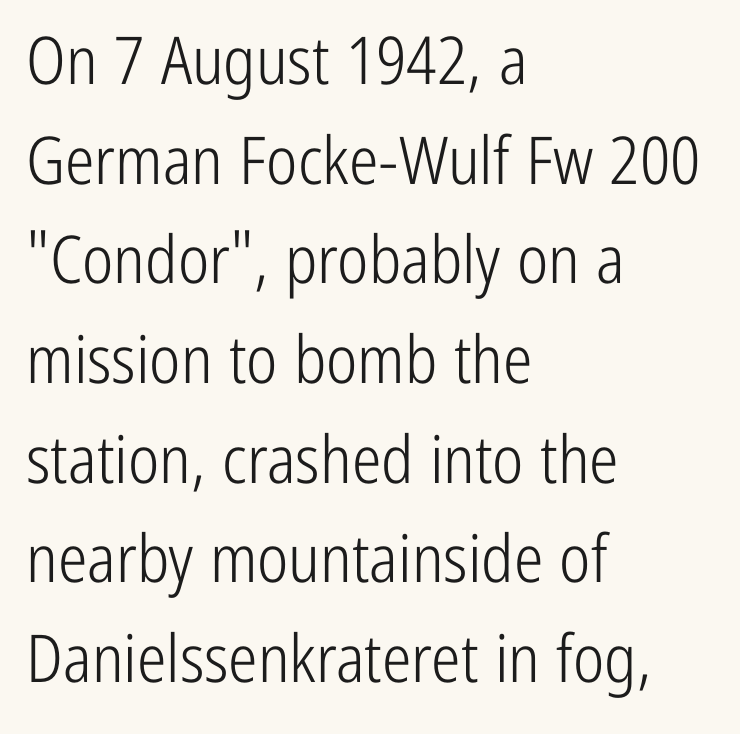
The image shows 66 px light, condensed sans-serif type, upright; set left-aligned, normal line spacing (1.51x), normal letter spacing, not underlined; low stroke contrast and a medium x-height.
